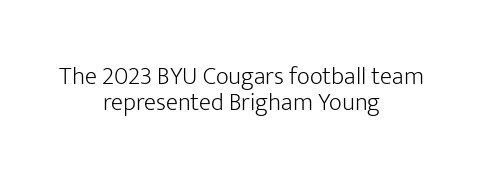
The designer dialed line spacing down below the default. The letters look calm and open, with moderate or lighter stems. Type without underlining. This rendering leaves character spacing at its baseline value. The lettering holds an erect, upright posture throughout. The passage is arranged like a title page — every line centered.
